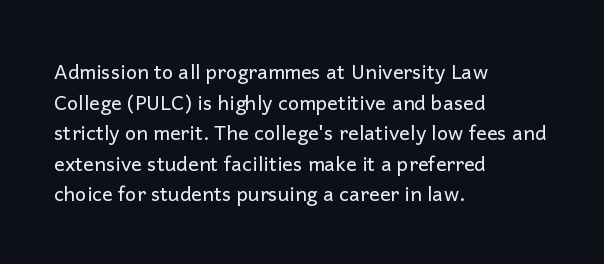
The image shows 20 px text type, upright; set left-aligned, normal line spacing (1.53x), normal letter spacing, not underlined.
